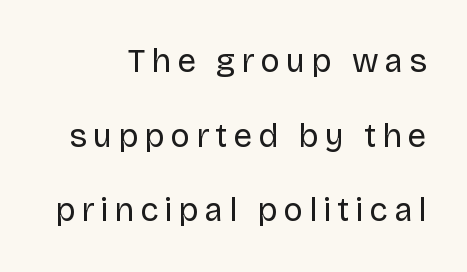
Q: Is the text bold? A: No.
Q: Is the text italic (slanted)? A: No, it is upright.
Q: Is the typeface a serif or a sans-serif typeface? A: Sans-serif.
Q: Is the text underlined? A: No.
Q: How is the paragraph aligned? A: Right-aligned.
Q: Is the spacing between lines tight, normal or loose? A: Loose.
Q: Width (condensed, normal, or wide)? A: Normal.
Q: Stroke contrast? A: Low.
Q: x-height? A: Large.
Q: Monospaced? A: No.
